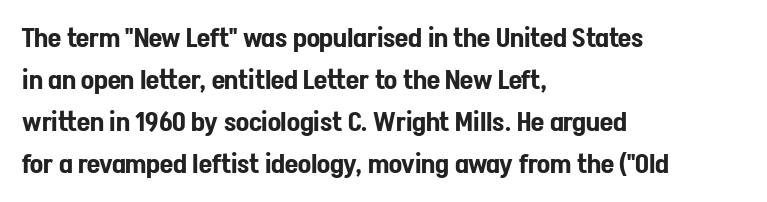
{"italic": "no", "underline": "no", "align": "left", "line_spacing": "normal", "line_spacing_ratio": 1.56, "letter_spacing": "normal", "letter_spacing_em": 0.0, "glyph_px": 27}
